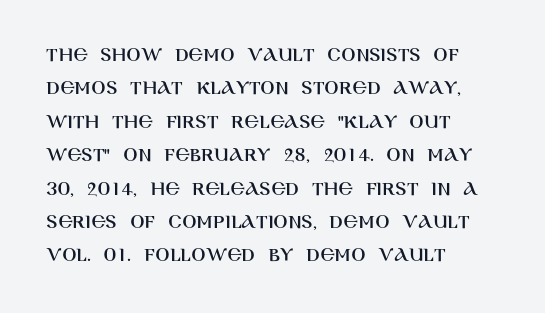
The image shows 21 px text type, upright; set left-aligned, normal line spacing (1.59x), normal letter spacing, not underlined.
